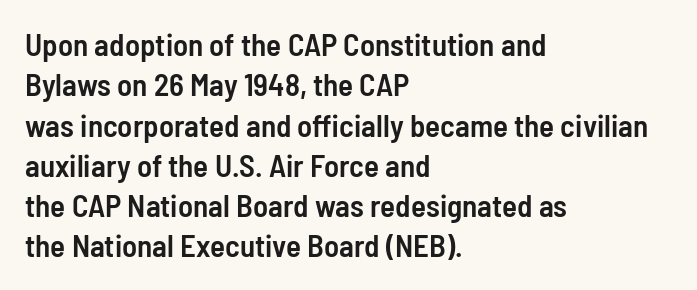
{"serif": "no", "italic": "no", "bold": "semi", "weight": "semibold", "width": "condensed", "stroke_contrast": "low", "x_height": "medium", "monospaced": "no", "underline": "no", "align": "left", "line_spacing": "normal", "line_spacing_ratio": 1.3, "letter_spacing": "normal", "letter_spacing_em": 0.0, "glyph_px": 31}
